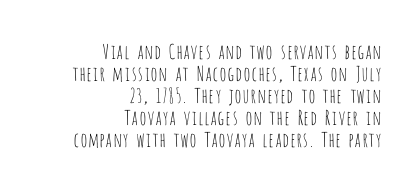
Q: Is the text bold? A: No.
Q: Is the text italic (slanted)? A: No, it is upright.
Q: Is the text underlined? A: No.
Q: How is the paragraph aligned? A: Right-aligned.
Q: Is the spacing between letters normal or unusually wide? A: Normal.
Q: Is the spacing between lines tight, normal or loose? A: Tight.
